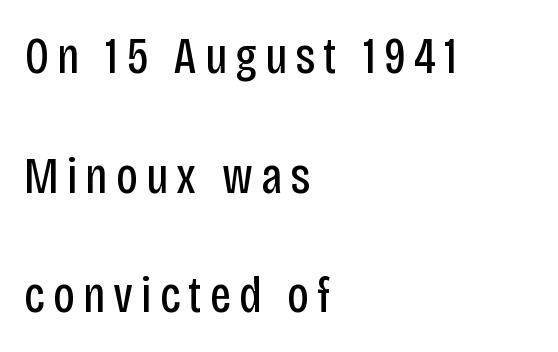
Italic: no, the glyphs are upright roman. Looks like regular typesetting: each glyph gets only the width it needs. Each stroke keeps to a modest, everyday thickness or less. Anything drawn beneath the words? Only blank space.
